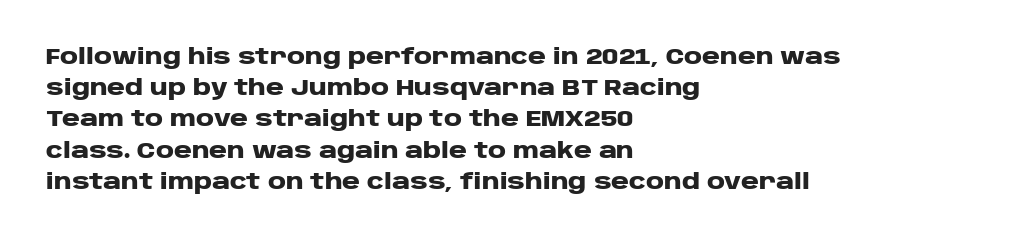
The image shows 22 px bold type, upright; set left-aligned, normal line spacing (1.42x), normal letter spacing, not underlined.
